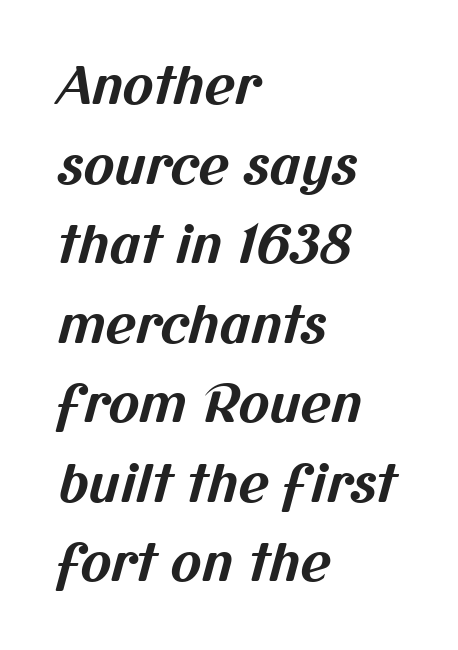
{"serif": "no", "bold": "yes", "weight": "bold", "width": "normal", "stroke_contrast": "medium", "x_height": "medium", "monospaced": "no", "underline": "no", "align": "left", "line_spacing": "normal", "line_spacing_ratio": 1.53, "letter_spacing": "normal", "letter_spacing_em": 0.0, "glyph_px": 52}
